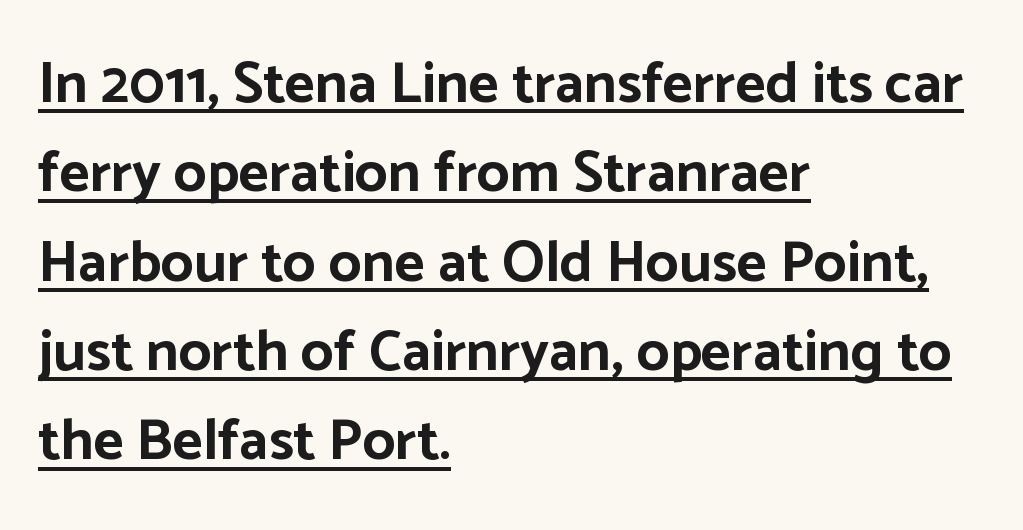
This rendering uses left alignment, leaving the right contour irregular. The specimen includes a rule beneath the text block's lines. Does the leading feel generous? No, just average. Compared with an ordinary text face, these strokes are far heavier — a full bold. The lettering stays uniformly vertical, giving the passage a roman look.
